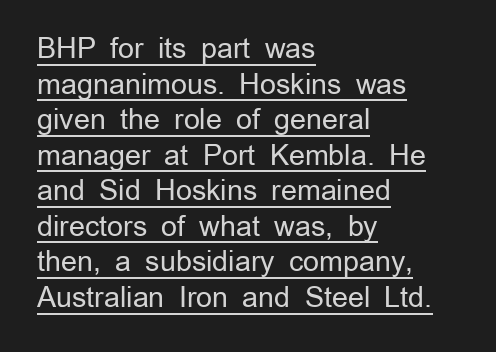
Layout note: lines flush left. Posture: vertical. No extra tracking has been applied to these lines. Bold? No — there's no thickening of the strokes.
